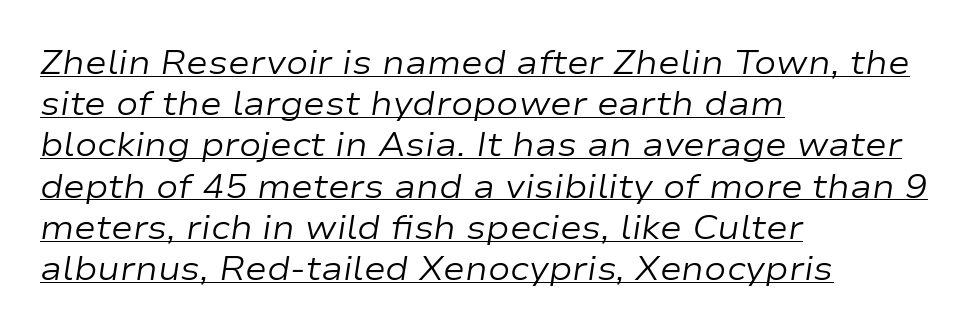
Q: Is the text bold? A: No.
Q: Is the text italic (slanted)? A: Yes, it leans right by about 9 degrees.
Q: Is the text underlined? A: Yes.
Q: How is the paragraph aligned? A: Left-aligned.
Q: Is the spacing between letters normal or unusually wide? A: Normal.
Q: Is the spacing between lines tight, normal or loose? A: Normal.
Q: Width (condensed, normal, or wide)? A: Wide.
Q: Stroke contrast? A: Low.
Q: x-height? A: Medium.
Q: Monospaced? A: No.
